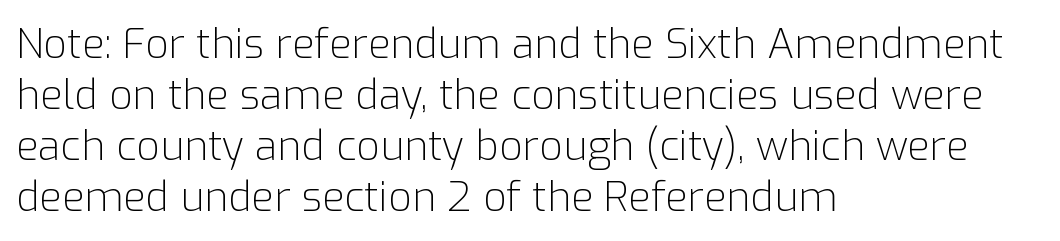
A sans-serif font was chosen for this passage. The line texture is even and compact thanks to regular tracking. Does the lettering tilt? It doesn't — this is upright. If you drew a ruler down the left edge, every line would touch it. Has an underline been added? It has not. The passage shown is not bold in any degree.
